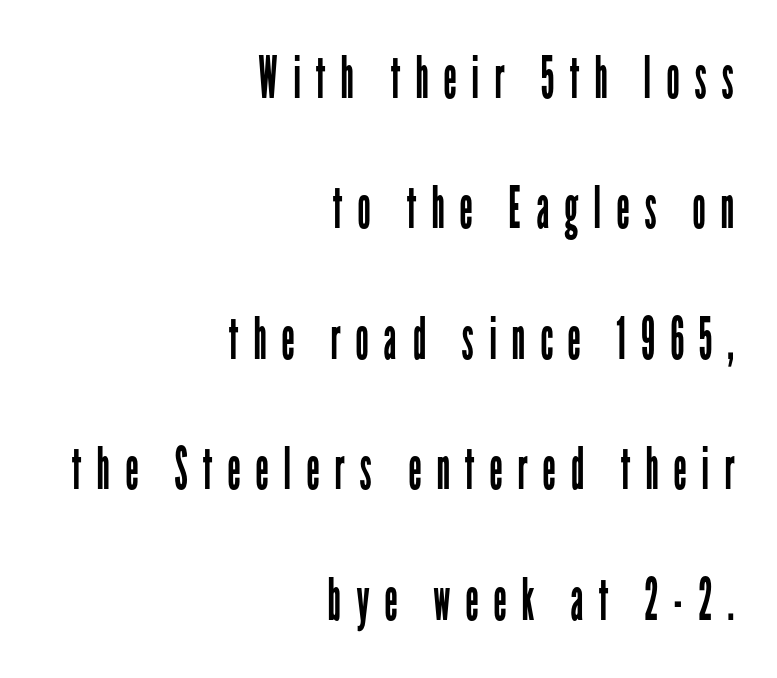
The image shows 59 px regular-weight, condensed sans-serif type, upright; set right-aligned, loose line spacing (2.21x), unusually wide letter spacing (+0.25 em), not underlined; low stroke contrast and a medium x-height.
